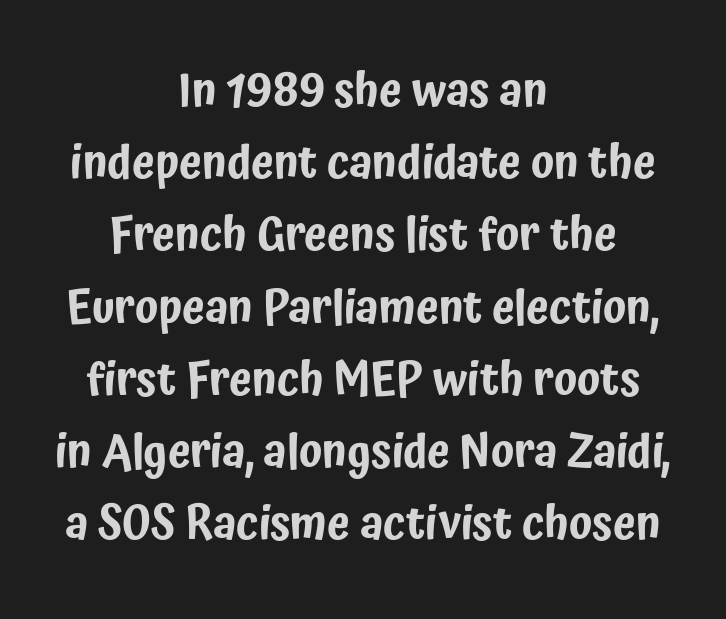
The image shows 46 px condensed sans-serif type, upright; set centered, normal line spacing (1.57x), normal letter spacing, not underlined; low stroke contrast and a medium x-height.
